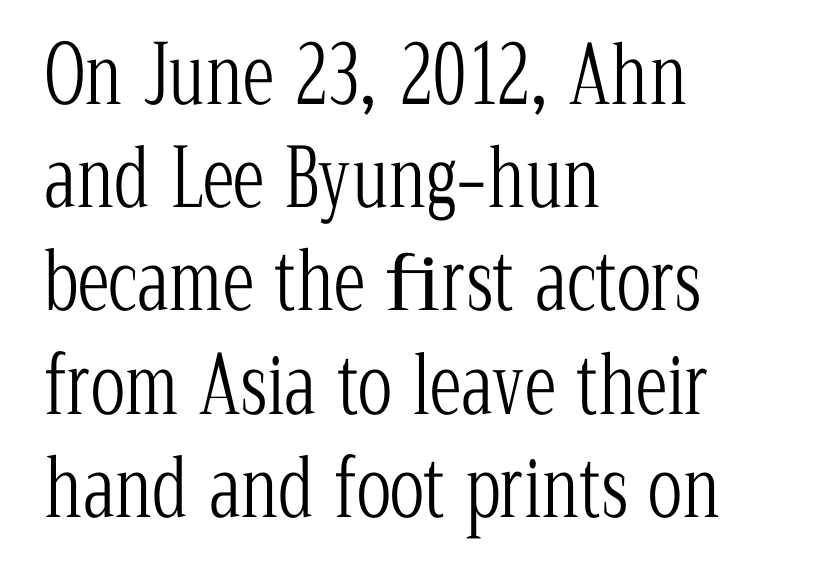
The image shows 80 px light, condensed serif type, upright; set left-aligned, normal line spacing (1.29x), normal letter spacing, not underlined; low stroke contrast and a medium x-height.
